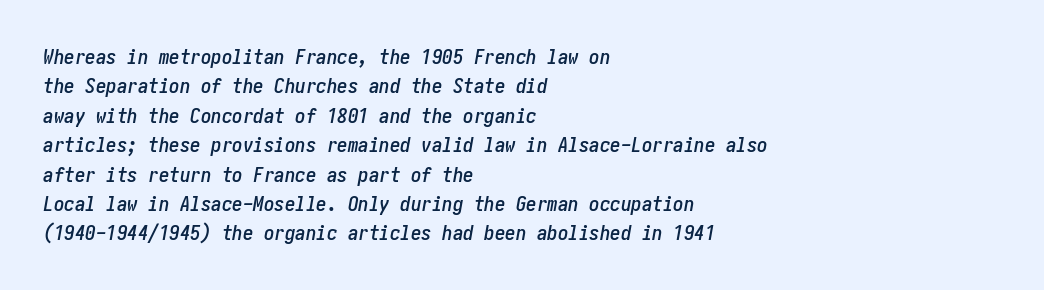
The image shows 21 px text type, italic (leaning right); set left-aligned, normal line spacing (1.4x), normal letter spacing, not underlined.
